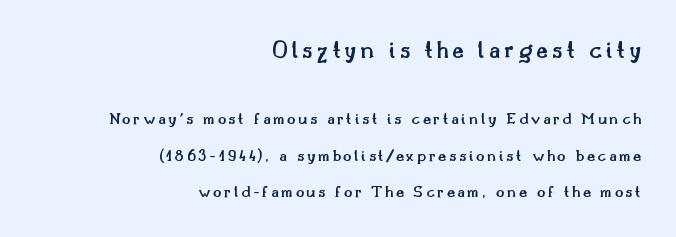
Q: Is the text bold? A: Semi-bold.
Q: Is the text italic (slanted)? A: No, it is upright.
Q: Is the text underlined? A: No.
Q: How is the paragraph aligned? A: Right-aligned.
Q: Is the spacing between lines tight, normal or loose? A: Loose.
Q: Which block of text is set in a larger size, the first (top) or the second (bottom)? A: The first (top) one.
